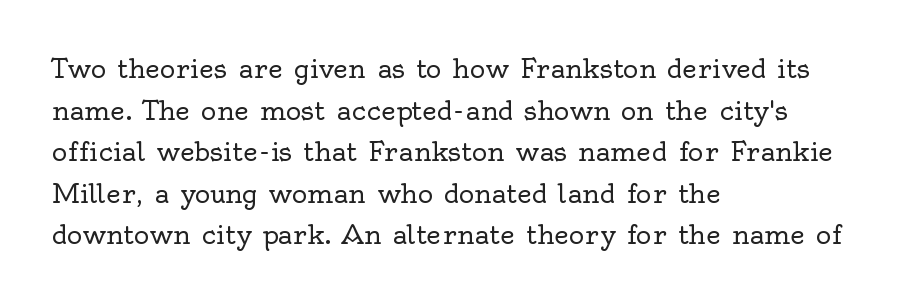
Rule under the text: the space is simply empty. One-word summary of the alignment: left. Stroke thickness stays within the range of a standard reading face or lighter. Rows of type keep a routine distance in the vertical direction. Ascenders rise straight up at ninety degrees. The tracking reads as untouched default to a designer's eye.
